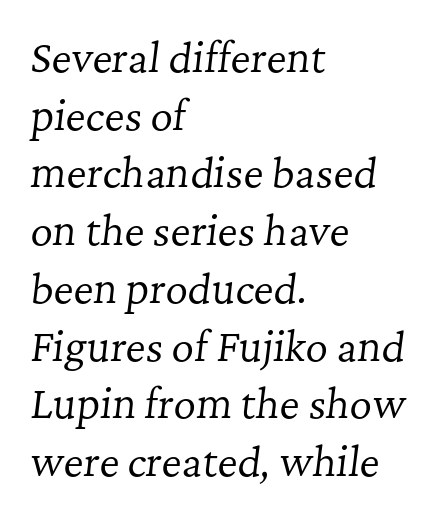
The image shows 39 px regular-weight serif type, italic (leaning right); set left-aligned, normal line spacing (1.48x), normal letter spacing, not underlined; low stroke contrast and a medium x-height.
